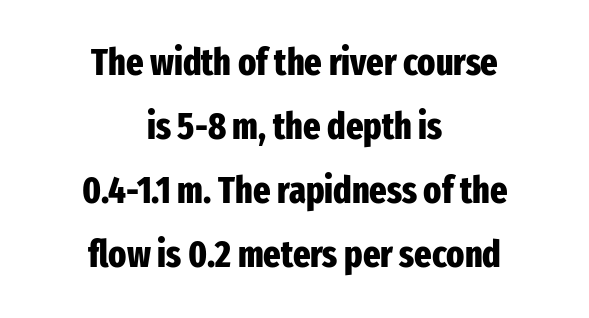
Short and long lines alike share a common midpoint. Think of a printed novel: that variable character pitch is what you see here. Heavy-handed strokes throughout: this text is bold. Each word holds together tightly as a unit, with standard inter-letter gaps. Serifs: no, the terminals of the letterforms are clean. The string is rendered with underlining switched off.
